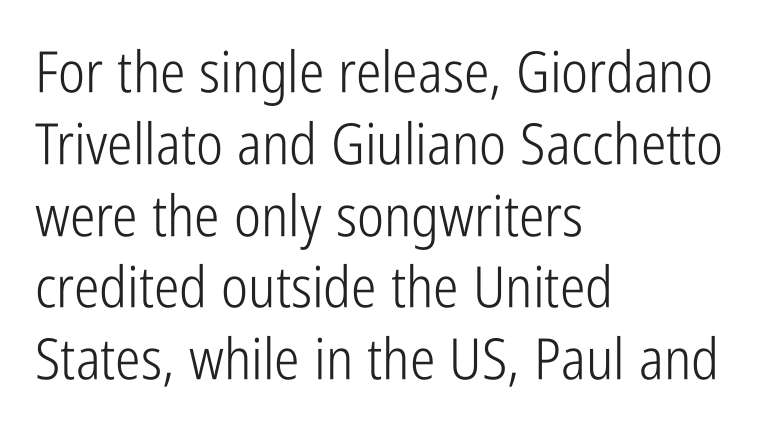
The characters display no serif detailing; their extremities are plain. If you measured baseline to baseline, you'd find a middling distance. The weight tops out at a normal text grade. Varying glyph widths throughout — classic text-font behaviour. Just letters on the line, the space beneath them empty.
